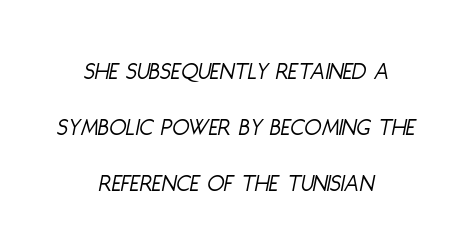
The string is rendered with underlining switched off. Visually the block forms a symmetrical silhouette, jagged on both flanks. Characters are canted at an angle relative to the baseline's perpendicular. Horizontal bands of white between lines are thick stripes. Each stroke keeps to a modest, everyday thickness or less. How are the letters spaced? Ordinarily, with no added tracking.
